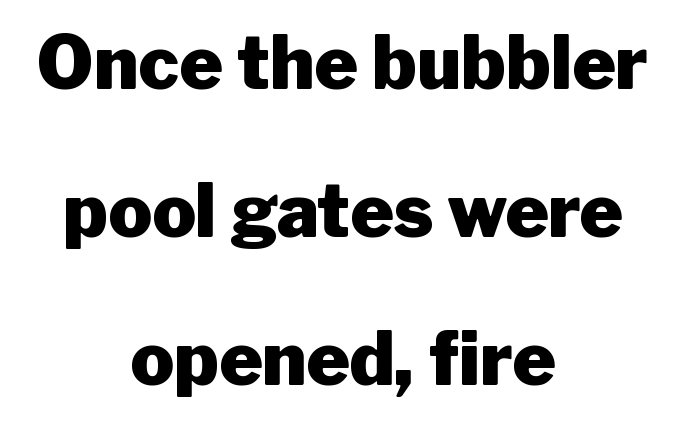
Q: Is the text bold? A: Yes.
Q: Is the text italic (slanted)? A: No, it is upright.
Q: Is the typeface a serif or a sans-serif typeface? A: Sans-serif.
Q: Is the text underlined? A: No.
Q: How is the paragraph aligned? A: Centered.
Q: Is the spacing between letters normal or unusually wide? A: Normal.
Q: Is the spacing between lines tight, normal or loose? A: Loose.
Q: Width (condensed, normal, or wide)? A: Normal.
Q: Stroke contrast? A: Low.
Q: x-height? A: Medium.
Q: Monospaced? A: No.
